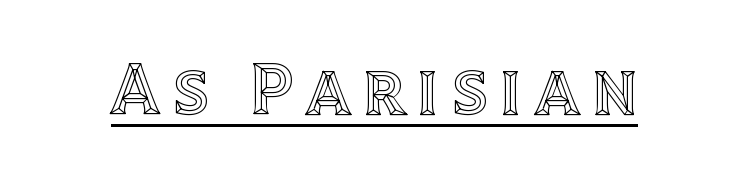
Every stem runs plumb, perpendicular to the baseline. These lines are rendered in a variable-pitch font. Somebody hit Ctrl+U on this one — the words are underlined.
